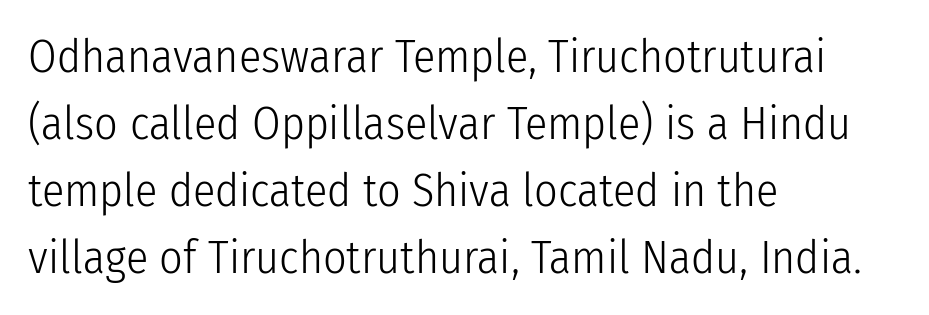
Q: Is the text bold? A: No.
Q: Is the text italic (slanted)? A: No, it is upright.
Q: Is the typeface a serif or a sans-serif typeface? A: Sans-serif.
Q: Is the text underlined? A: No.
Q: How is the paragraph aligned? A: Left-aligned.
Q: Is the spacing between letters normal or unusually wide? A: Normal.
Q: Is the spacing between lines tight, normal or loose? A: Normal.
Q: Width (condensed, normal, or wide)? A: Condensed.
Q: Stroke contrast? A: Low.
Q: x-height? A: Medium.
Q: Monospaced? A: No.
